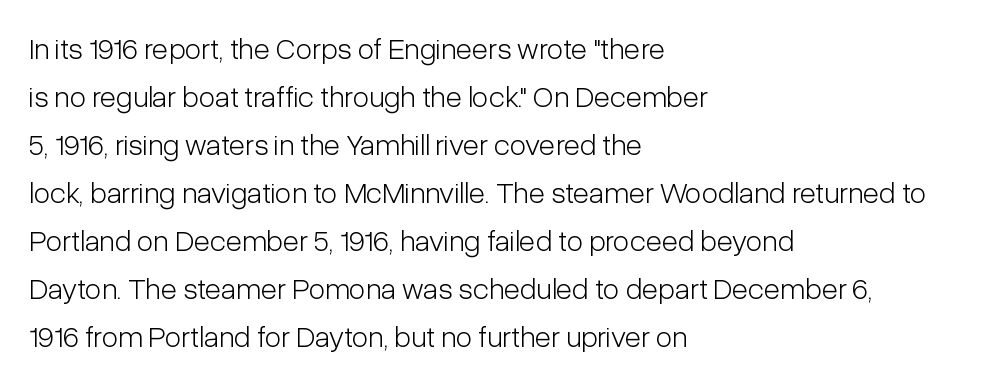
Q: Is the text bold? A: No.
Q: Is the text italic (slanted)? A: No, it is upright.
Q: Is the typeface a serif or a sans-serif typeface? A: Sans-serif.
Q: Is the text underlined? A: No.
Q: How is the paragraph aligned? A: Left-aligned.
Q: Is the spacing between letters normal or unusually wide? A: Normal.
Q: Is the spacing between lines tight, normal or loose? A: Normal.
Q: Width (condensed, normal, or wide)? A: Condensed.
Q: Stroke contrast? A: Low.
Q: x-height? A: Medium.
Q: Monospaced? A: No.
